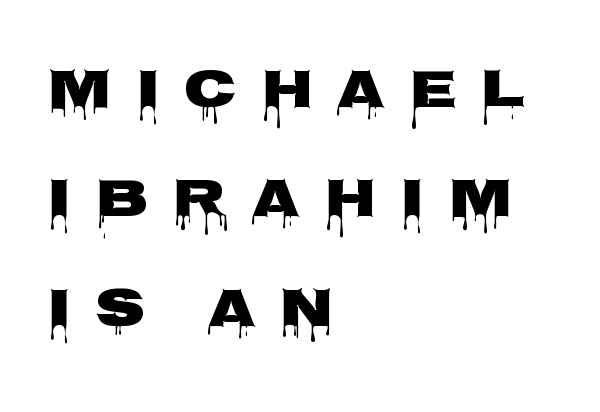
The image shows 55 px heavy, wide sans-serif type, upright; set left-aligned, loose line spacing (1.99x), unusually wide letter spacing (+0.44 em), not underlined; low stroke contrast and a large x-height.
